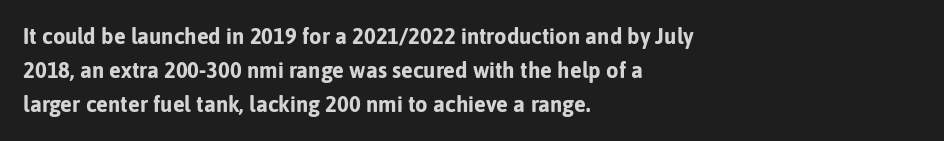
The image shows 22 px bold type, upright; set left-aligned, normal line spacing (1.55x), normal letter spacing, not underlined.
